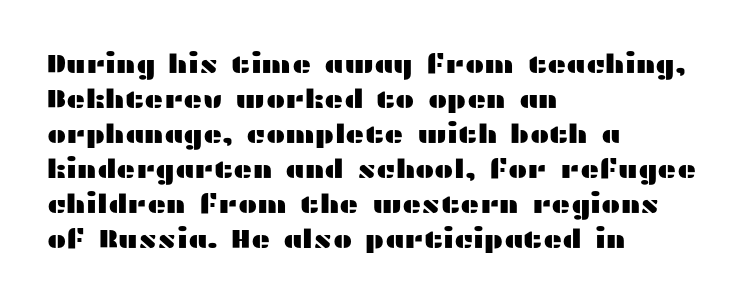
Q: Is the text italic (slanted)? A: No, it is upright.
Q: Is the text underlined? A: No.
Q: How is the paragraph aligned? A: Left-aligned.
Q: Is the spacing between letters normal or unusually wide? A: Normal.
Q: Is the spacing between lines tight, normal or loose? A: Normal.
